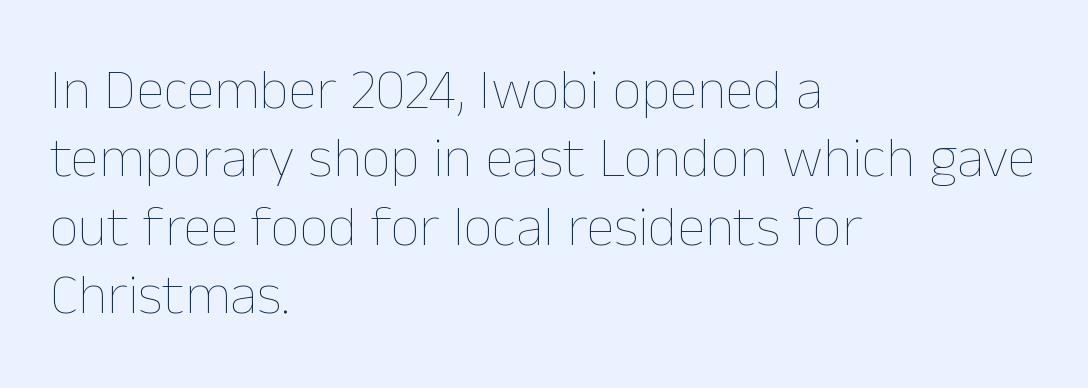
This reads as an unemphasized weight, regular at the heaviest. Character widths vary here, with narrow letters taking less room than wide ones. No word sits above an underline. The font's upright variant was chosen for this text. Left-aligned paragraph, ragged on the right.
